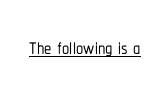
{"serif": "no", "italic": "no", "width": "condensed", "stroke_contrast": "low", "x_height": "medium", "monospaced": "no", "underline": "yes", "letter_spacing": "normal", "letter_spacing_em": 0.0, "glyph_px": 29}
